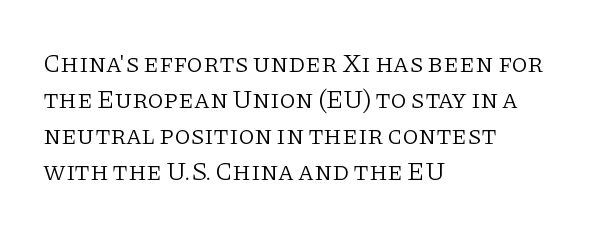
Teacher's note: observe the even left margin — that is flush-left alignment. Students, note that the glyphs here touch the page at normal intervals. Do the letters lean? They stand straight. Descenders hang freely into open space. Stem width sits at or under what a default text font uses.
